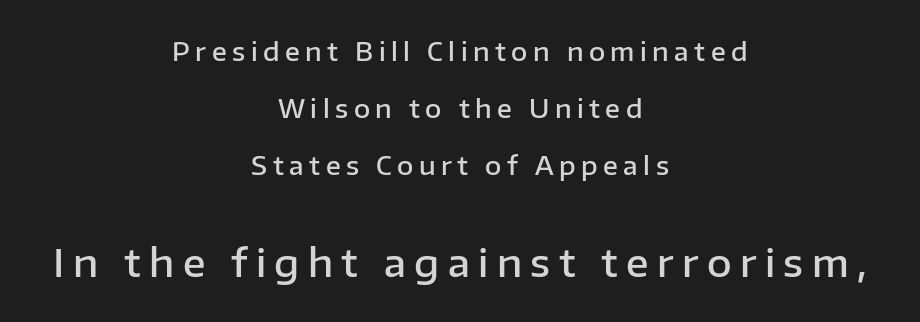
Q: Is the text bold? A: Semi-bold.
Q: Is the text italic (slanted)? A: No, it is upright.
Q: Is the typeface a serif or a sans-serif typeface? A: Sans-serif.
Q: Is the text underlined? A: No.
Q: How is the paragraph aligned? A: Centered.
Q: Is the spacing between letters normal or unusually wide? A: Unusually wide.
Q: Is the spacing between lines tight, normal or loose? A: Loose.
Q: Which block of text is set in a larger size, the first (top) or the second (bottom)? A: The second (bottom) one.
Q: Width (condensed, normal, or wide)? A: Normal.
Q: Stroke contrast? A: Low.
Q: x-height? A: Medium.
Q: Monospaced? A: No.
